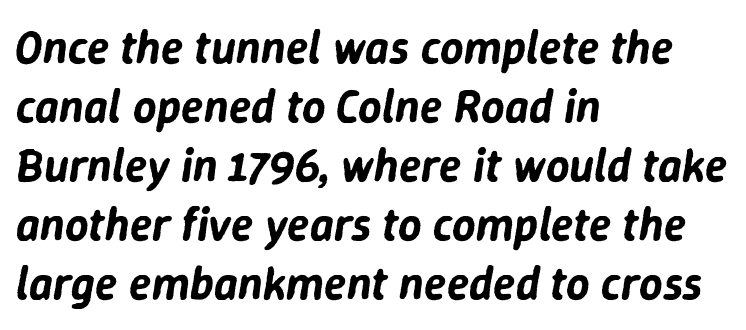
Q: Is the text italic (slanted)? A: Yes, it leans right by about 9 degrees.
Q: Is the text underlined? A: No.
Q: How is the paragraph aligned? A: Left-aligned.
Q: Is the spacing between letters normal or unusually wide? A: Normal.
Q: Is the spacing between lines tight, normal or loose? A: Normal.
Q: Width (condensed, normal, or wide)? A: Normal.
Q: Stroke contrast? A: Low.
Q: x-height? A: Medium.
Q: Monospaced? A: No.
